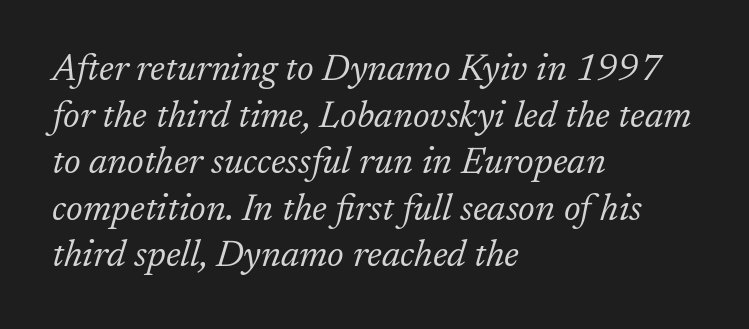
These lines are rendered in a variable-pitch font. Each word holds together tightly as a unit, with standard inter-letter gaps. Type without underlining. The font is comparable to plain body text, perhaps lighter.
